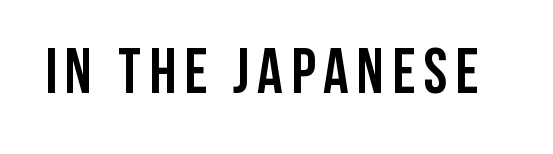
Q: Is the text bold? A: Yes.
Q: Is the text italic (slanted)? A: No, it is upright.
Q: Is the typeface a serif or a sans-serif typeface? A: Sans-serif.
Q: Is the text underlined? A: No.
Q: Width (condensed, normal, or wide)? A: Condensed.
Q: Stroke contrast? A: Low.
Q: x-height? A: Large.
Q: Monospaced? A: No.
